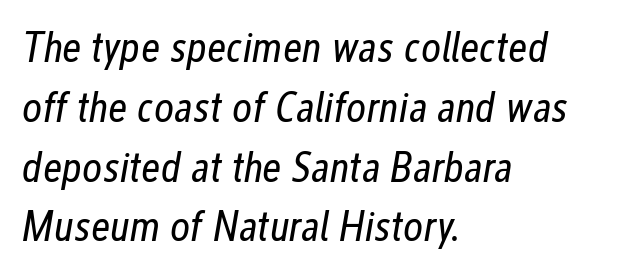
Q: Is the text bold? A: No.
Q: Is the text italic (slanted)? A: Yes, it leans right by about 12 degrees.
Q: Is the text underlined? A: No.
Q: How is the paragraph aligned? A: Left-aligned.
Q: Is the spacing between letters normal or unusually wide? A: Normal.
Q: Is the spacing between lines tight, normal or loose? A: Normal.
Q: Width (condensed, normal, or wide)? A: Condensed.
Q: Stroke contrast? A: Low.
Q: x-height? A: Medium.
Q: Monospaced? A: No.
